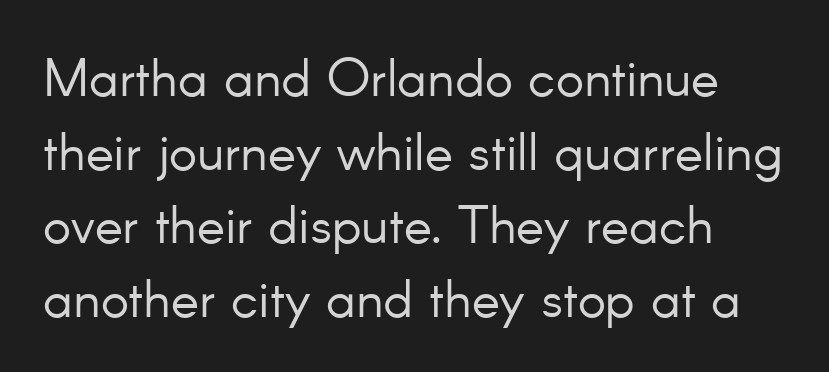
The passage shown is not bold in any degree. Tracking value appears to be zero — textbook default spacing. The designer went with a sans here, leaving each stem footless. Style check: upright. Check under the words: just untouched page. Character widths vary here, with narrow letters taking less room than wide ones.
